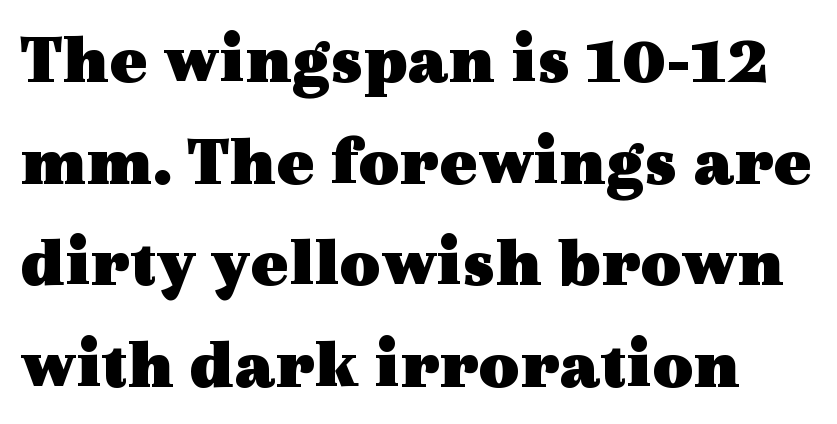
Q: Is the text bold? A: Yes.
Q: Is the text italic (slanted)? A: No, it is upright.
Q: Is the typeface a serif or a sans-serif typeface? A: Serif.
Q: Is the text underlined? A: No.
Q: Is the spacing between letters normal or unusually wide? A: Normal.
Q: Is the spacing between lines tight, normal or loose? A: Normal.
Q: Width (condensed, normal, or wide)? A: Wide.
Q: x-height? A: Medium.
Q: Monospaced? A: No.
